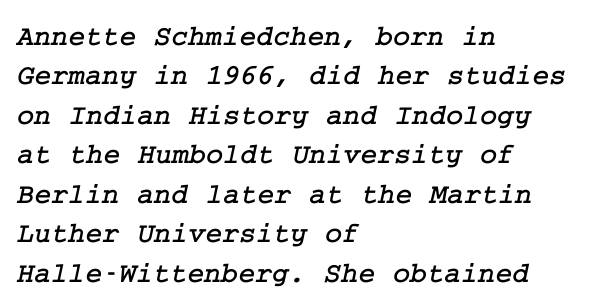
{"serif": "yes", "width": "normal", "stroke_contrast": "low", "x_height": "medium", "underline": "no", "align": "left", "line_spacing": "normal", "line_spacing_ratio": 1.36, "letter_spacing": "normal", "letter_spacing_em": 0.0, "glyph_px": 29}
